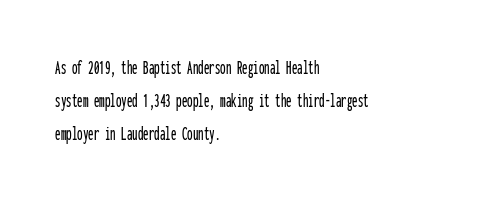
The image shows 22 px text type, upright; set left-aligned, normal line spacing (1.49x), normal letter spacing, not underlined.
